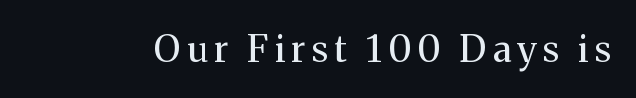
The image shows 37 px regular-weight serif type, upright; set not underlined; medium stroke contrast and a medium x-height.
